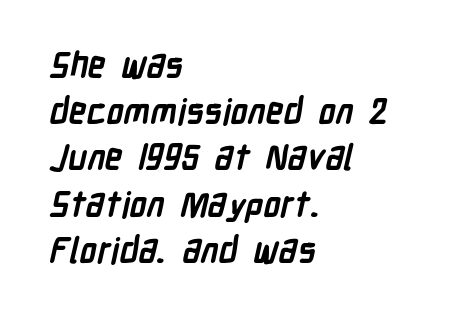
The image shows 35 px semibold, condensed sans-serif type; set left-aligned, normal line spacing (1.32x), normal letter spacing, not underlined; low stroke contrast and a medium x-height.
